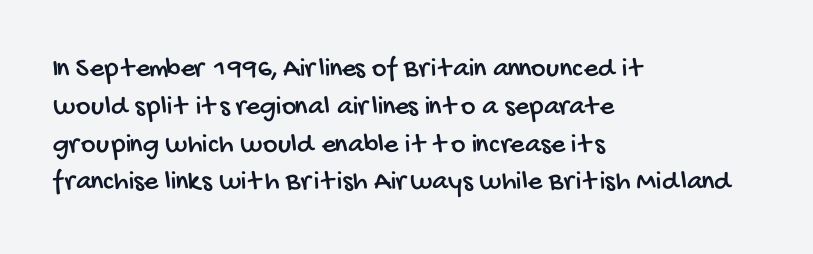
Q: Is the typeface a serif or a sans-serif typeface? A: Sans-serif.
Q: Is the text underlined? A: No.
Q: How is the paragraph aligned? A: Left-aligned.
Q: Is the spacing between letters normal or unusually wide? A: Normal.
Q: Is the spacing between lines tight, normal or loose? A: Normal.
Q: Width (condensed, normal, or wide)? A: Condensed.
Q: Stroke contrast? A: Low.
Q: x-height? A: Large.
Q: Monospaced? A: No.
